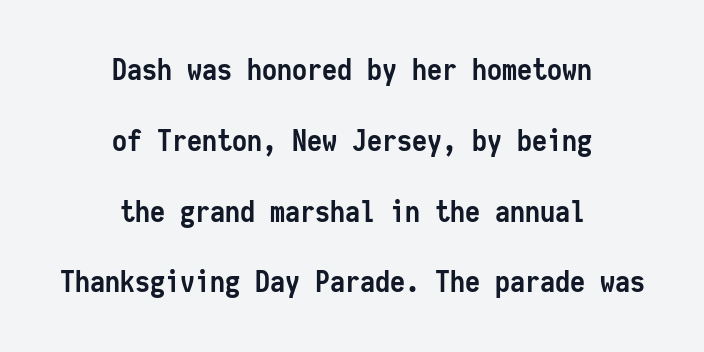
{"serif": "no", "italic": "no", "bold": "yes", "weight": "semibold", "width": "condensed", "stroke_contrast": "low", "x_height": "medium", "monospaced": "yes", "underline": "no", "align": "center", "line_spacing": "loose", "line_spacing_ratio": 2.36, "letter_spacing": "normal", "letter_spacing_em": 0.0, "glyph_px": 30}
